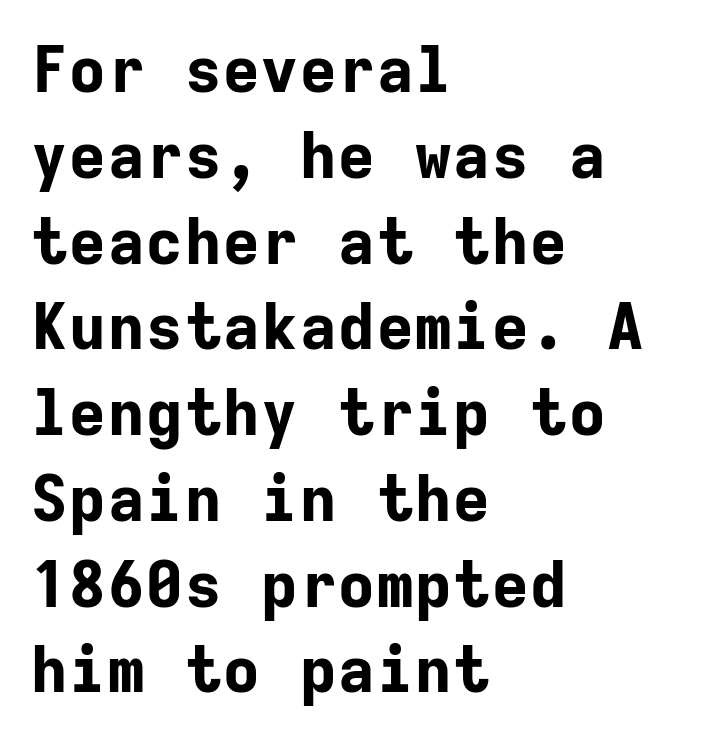
Q: Is the text bold? A: Yes.
Q: Is the text italic (slanted)? A: No, it is upright.
Q: Is the typeface a serif or a sans-serif typeface? A: Sans-serif.
Q: Is the text underlined? A: No.
Q: How is the paragraph aligned? A: Left-aligned.
Q: Is the spacing between letters normal or unusually wide? A: Normal.
Q: Is the spacing between lines tight, normal or loose? A: Normal.
Q: Width (condensed, normal, or wide)? A: Normal.
Q: Stroke contrast? A: Low.
Q: x-height? A: Medium.
Q: Monospaced? A: Yes.
